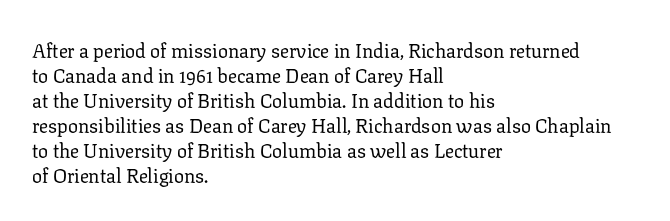
Q: Is the text bold? A: No.
Q: Is the text italic (slanted)? A: No, it is upright.
Q: Is the text underlined? A: No.
Q: How is the paragraph aligned? A: Left-aligned.
Q: Is the spacing between letters normal or unusually wide? A: Normal.
Q: Is the spacing between lines tight, normal or loose? A: Normal.
